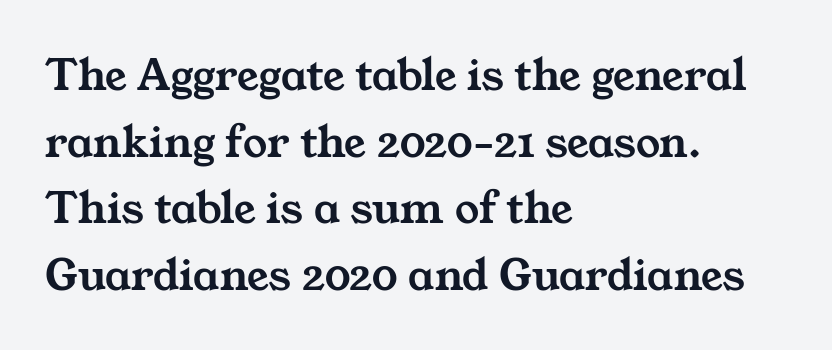
Q: Is the typeface a serif or a sans-serif typeface? A: Serif.
Q: Is the text underlined? A: No.
Q: How is the paragraph aligned? A: Left-aligned.
Q: Is the spacing between letters normal or unusually wide? A: Normal.
Q: Is the spacing between lines tight, normal or loose? A: Normal.
Q: Width (condensed, normal, or wide)? A: Wide.
Q: Stroke contrast? A: Medium.
Q: x-height? A: Medium.
Q: Monospaced? A: No.
